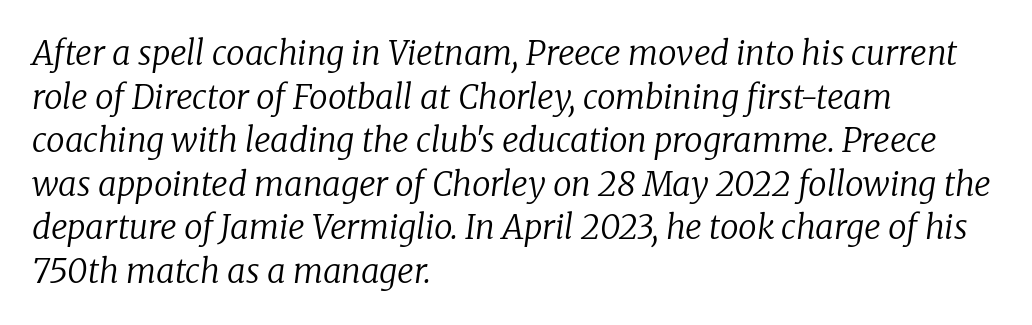
The image shows 33 px regular-weight serif type, italic (leaning right); set left-aligned, normal line spacing (1.32x), normal letter spacing, not underlined; low stroke contrast and a medium x-height.
